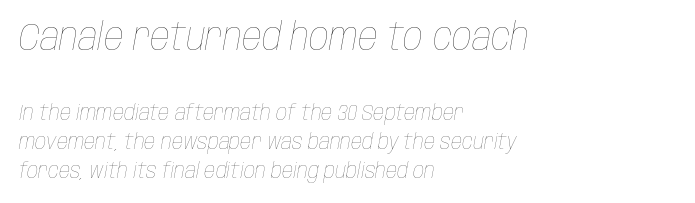
The typesetting does not lean heavy: it is not bold. The baseline area is clear. The gaps between neighbouring characters are ordinary and unremarkable. Reading down the column, the eye jumps a familiar distance to each next line.
